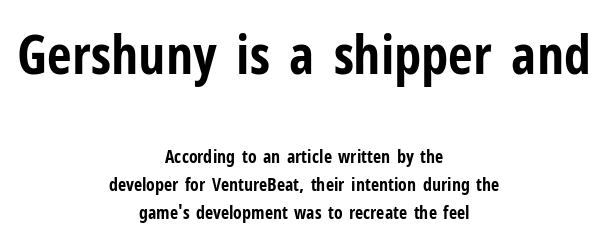
This is sans-serif lettering, the kind often seen on screens and signage. This sample has the flowing, uneven cadence of proportional lettering. The lines are quadded center. The block of text has a typical density, with ordinary space between rows.
